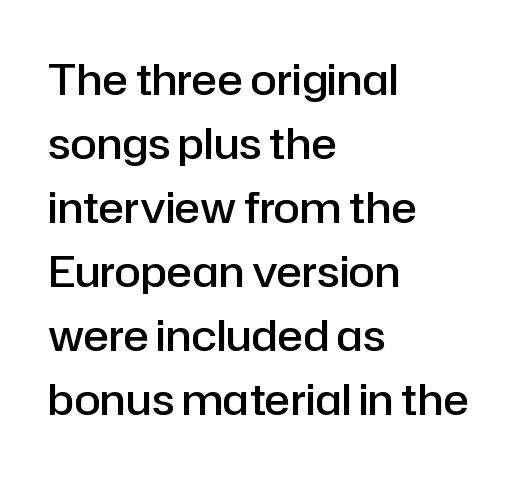
Q: Is the text bold? A: Semi-bold.
Q: Is the text italic (slanted)? A: No, it is upright.
Q: Is the typeface a serif or a sans-serif typeface? A: Sans-serif.
Q: Is the text underlined? A: No.
Q: How is the paragraph aligned? A: Left-aligned.
Q: Is the spacing between letters normal or unusually wide? A: Normal.
Q: Is the spacing between lines tight, normal or loose? A: Normal.
Q: Width (condensed, normal, or wide)? A: Normal.
Q: Stroke contrast? A: Low.
Q: x-height? A: Medium.
Q: Monospaced? A: No.
